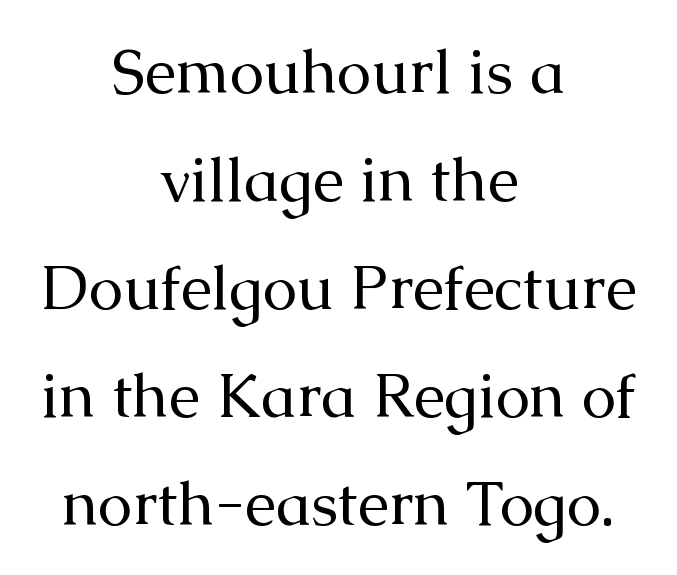
Looks like regular typesetting: each glyph gets only the width it needs. Type style note: has serifs. The gap between lines stays unmarked. Layout note: lines centered.
